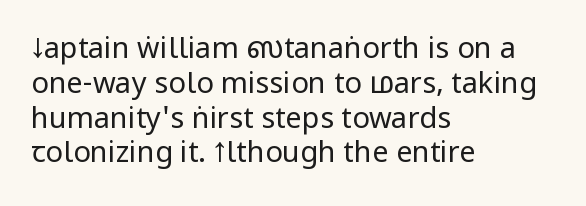
Q: Is the text bold? A: No.
Q: Is the text italic (slanted)? A: No, it is upright.
Q: Is the typeface a serif or a sans-serif typeface? A: Sans-serif.
Q: Is the text underlined? A: No.
Q: How is the paragraph aligned? A: Left-aligned.
Q: Is the spacing between letters normal or unusually wide? A: Normal.
Q: Width (condensed, normal, or wide)? A: Condensed.
Q: Stroke contrast? A: Low.
Q: x-height? A: Large.
Q: Monospaced? A: No.
